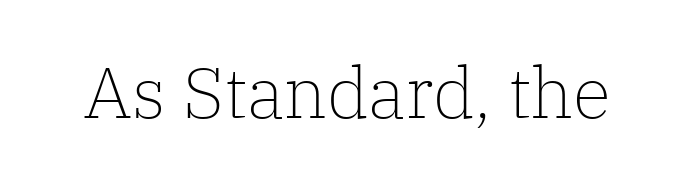
Q: Is the text bold? A: No.
Q: Is the text italic (slanted)? A: No, it is upright.
Q: Is the typeface a serif or a sans-serif typeface? A: Serif.
Q: Is the text underlined? A: No.
Q: Is the spacing between letters normal or unusually wide? A: Normal.
Q: Width (condensed, normal, or wide)? A: Normal.
Q: Stroke contrast? A: Low.
Q: x-height? A: Medium.
Q: Monospaced? A: No.
